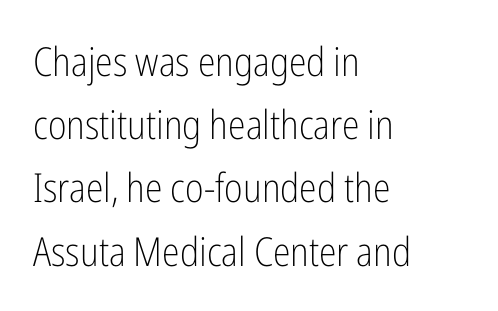
Q: Is the text bold? A: No.
Q: Is the text italic (slanted)? A: No, it is upright.
Q: Is the typeface a serif or a sans-serif typeface? A: Sans-serif.
Q: Is the text underlined? A: No.
Q: How is the paragraph aligned? A: Left-aligned.
Q: Is the spacing between letters normal or unusually wide? A: Normal.
Q: Is the spacing between lines tight, normal or loose? A: Normal.
Q: Width (condensed, normal, or wide)? A: Condensed.
Q: Stroke contrast? A: Low.
Q: x-height? A: Medium.
Q: Monospaced? A: No.
